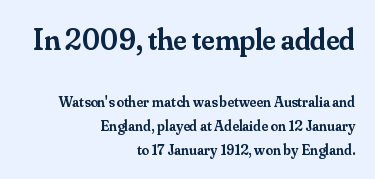
The image shows 30 px semibold serif type, upright; set right-aligned, normal line spacing (1.6x), normal letter spacing, not underlined; the first (top) block is 2.0x larger; medium stroke contrast and a small x-height.
